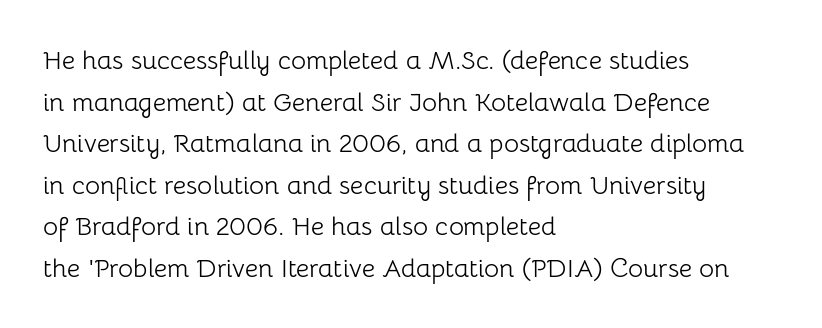
{"italic": "no", "bold": "no", "underline": "no", "align": "left", "line_spacing": "normal", "line_spacing_ratio": 1.6, "letter_spacing": "normal", "letter_spacing_em": 0.0, "glyph_px": 26}
